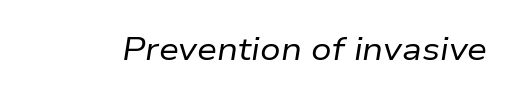
Compared with a typical body face, this is equally light or lighter still. Check under the words: just untouched page. Each letter keeps its own natural width here, so spacing adapts to shape. Spacing between characters is what you'd get straight out of the box.
